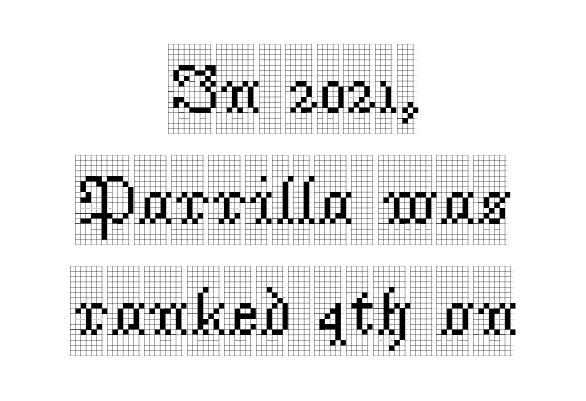
{"serif": "yes", "italic": "no", "width": "condensed", "x_height": "large", "monospaced": "no", "underline": "no", "align": "center", "line_spacing": "normal", "line_spacing_ratio": 1.61, "letter_spacing": "normal", "letter_spacing_em": 0.0, "glyph_px": 69}
